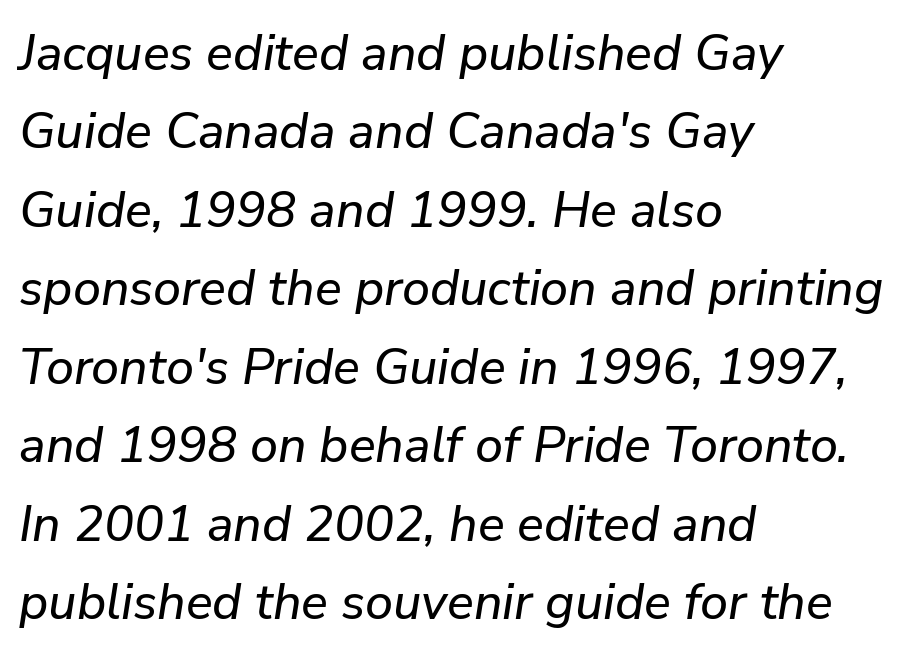
Q: Is the text italic (slanted)? A: Yes, it leans right by about 9 degrees.
Q: Is the text underlined? A: No.
Q: How is the paragraph aligned? A: Left-aligned.
Q: Is the spacing between letters normal or unusually wide? A: Normal.
Q: Is the spacing between lines tight, normal or loose? A: Normal.
Q: Width (condensed, normal, or wide)? A: Normal.
Q: Stroke contrast? A: Low.
Q: x-height? A: Medium.
Q: Monospaced? A: No.
